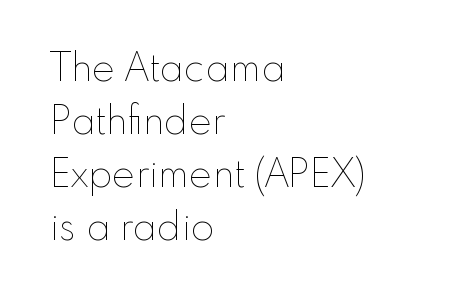
{"italic": "no", "bold": "no", "weight": "thin", "width": "normal", "stroke_contrast": "low", "x_height": "small", "monospaced": "no", "underline": "no", "align": "left", "line_spacing": "normal", "line_spacing_ratio": 1.36, "letter_spacing": "normal", "letter_spacing_em": 0.0, "glyph_px": 39}
